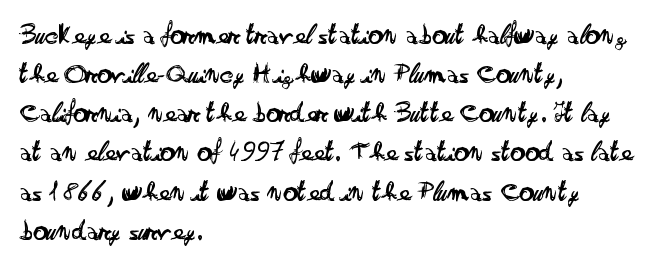
Is there much room between lines? A standard amount, neither cramped nor airy. Each letter's strokes conclude bluntly, with no projecting serifs. One-word summary of the alignment: left. Quick note: not italic, upright. Unbolded letterforms with no extra heft.
